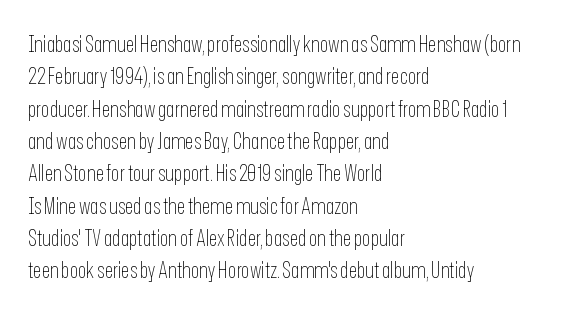
{"italic": "no", "bold": "no", "underline": "no", "align": "left", "line_spacing": "normal", "line_spacing_ratio": 1.47, "letter_spacing": "normal", "letter_spacing_em": 0.0, "glyph_px": 22}
